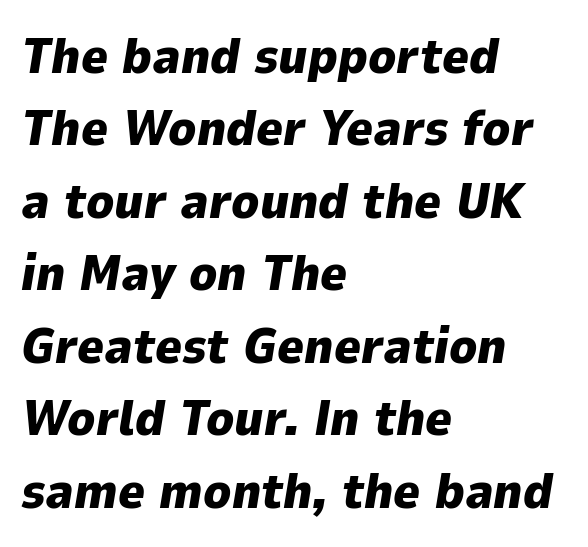
The image shows 51 px heavy type, italic (leaning right); set left-aligned, normal line spacing (1.42x), normal letter spacing, not underlined; low stroke contrast and a medium x-height.
